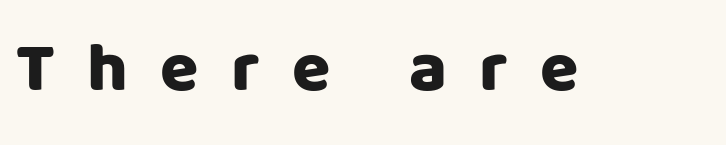
The tracking jumps out immediately: characters are airy and widely separated. This sample uses an upright cut, with every glyph sitting square on the baseline. The space directly below the letters is spotless. Proportional: the letters do not fall into vertical columns.
